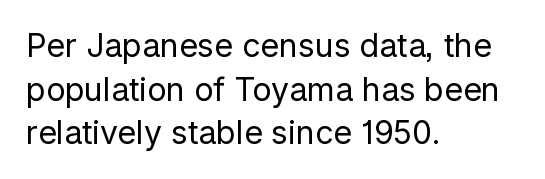
Counters stay open thanks to moderate or lighter strokes. Leading: standard. Reading down the block, your eye returns to a fixed left position each line. It's the straight-up-and-down kind of type.
